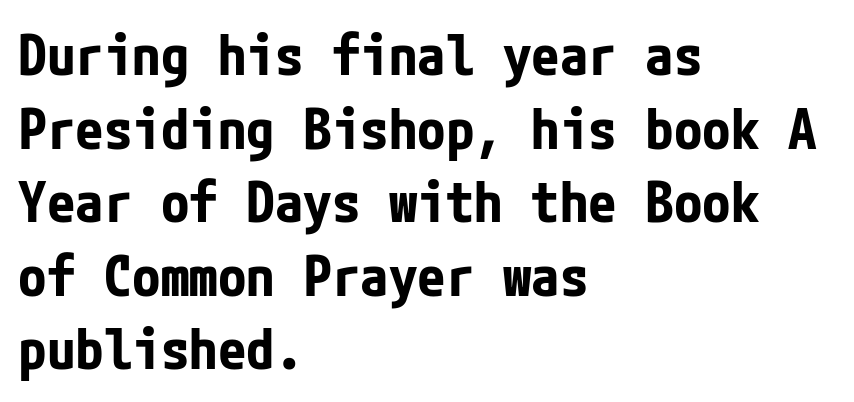
The image shows 57 px bold, condensed sans-serif type, upright; set left-aligned, normal line spacing (1.29x), normal letter spacing, not underlined; low stroke contrast and a medium x-height.
